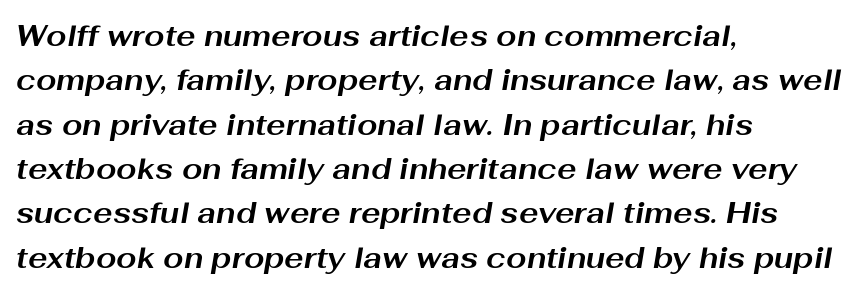
{"italic": "yes", "lean": "right", "slant_degrees": 10, "bold": "yes", "weight": "bold", "width": "wide", "stroke_contrast": "medium", "x_height": "medium", "monospaced": "no", "underline": "no", "align": "left", "line_spacing": "normal", "line_spacing_ratio": 1.53, "letter_spacing": "normal", "letter_spacing_em": 0.0, "glyph_px": 29}
